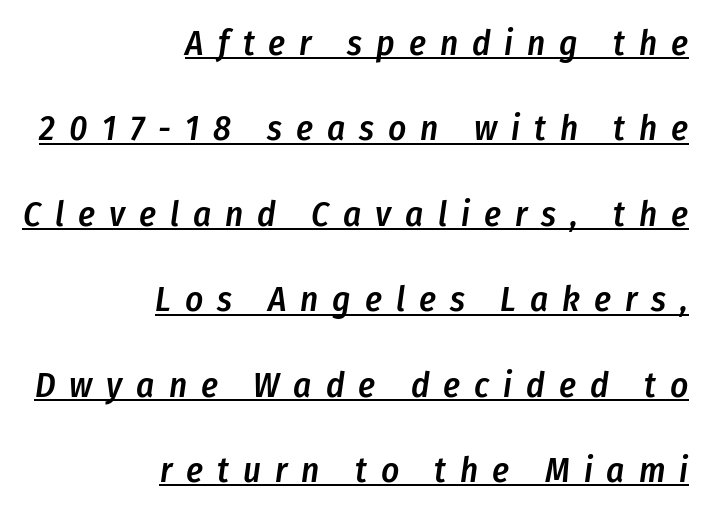
{"italic": "yes", "lean": "right", "slant_degrees": 8, "bold": "semi", "weight": "semibold", "width": "condensed", "stroke_contrast": "low", "x_height": "medium", "monospaced": "no", "underline": "yes", "align": "right", "line_spacing": "loose", "line_spacing_ratio": 2.44, "letter_spacing": "wide", "letter_spacing_em": 0.4, "glyph_px": 35}
